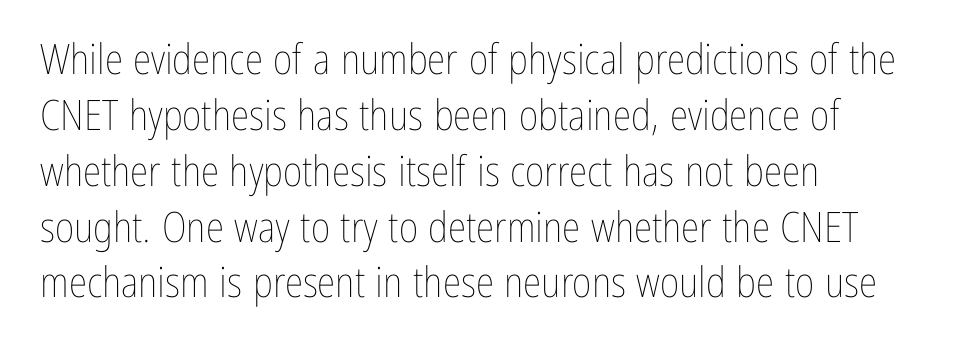
Q: Is the text bold? A: No.
Q: Is the text italic (slanted)? A: No, it is upright.
Q: Is the text underlined? A: No.
Q: How is the paragraph aligned? A: Left-aligned.
Q: Is the spacing between letters normal or unusually wide? A: Normal.
Q: Is the spacing between lines tight, normal or loose? A: Normal.
Q: Width (condensed, normal, or wide)? A: Condensed.
Q: Stroke contrast? A: Low.
Q: x-height? A: Medium.
Q: Monospaced? A: No.
